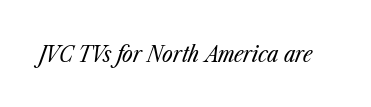
Clear beneath every line of the passage. Is the type heavy? It reads as light-to-regular instead. Look at the tracking — it's just the regular setting, nothing added. Tall strokes in this sample are angled rather than plumb.
